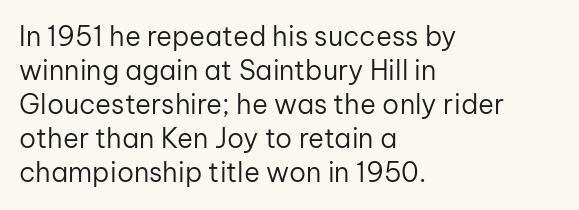
Q: Is the text bold? A: No.
Q: Is the text italic (slanted)? A: No, it is upright.
Q: Is the text underlined? A: No.
Q: How is the paragraph aligned? A: Left-aligned.
Q: Is the spacing between letters normal or unusually wide? A: Normal.
Q: Is the spacing between lines tight, normal or loose? A: Normal.
